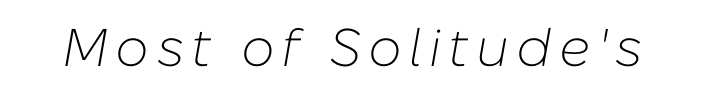
Note the varied advance widths — an 'i' is clearly narrower than an 'm'. The face looks like a standard text weight, possibly lighter. The typography opts for an oblique posture over an upright one. Type without underlining.
